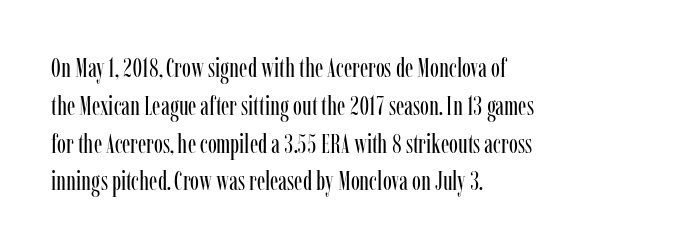
Short note: letters normally spaced. These lines are set flush left with a ragged right edge. The passage shown is not bold in any degree. Rows of type keep a routine distance in the vertical direction. This is the regular roman posture of the typeface.
